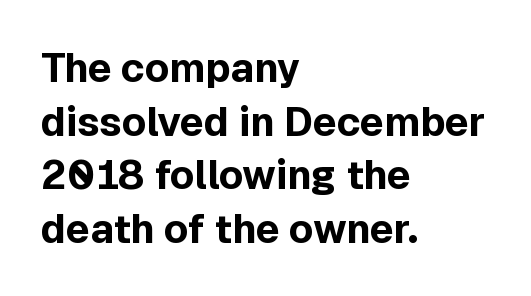
Q: Is the text bold? A: Yes.
Q: Is the text italic (slanted)? A: No, it is upright.
Q: Is the typeface a serif or a sans-serif typeface? A: Sans-serif.
Q: Is the text underlined? A: No.
Q: How is the paragraph aligned? A: Left-aligned.
Q: Is the spacing between letters normal or unusually wide? A: Normal.
Q: Is the spacing between lines tight, normal or loose? A: Normal.
Q: Width (condensed, normal, or wide)? A: Normal.
Q: x-height? A: Medium.
Q: Monospaced? A: No.
